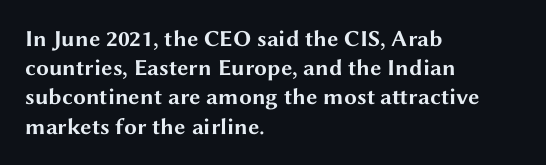
{"italic": "no", "bold": "yes", "underline": "no", "align": "left", "line_spacing": "normal", "line_spacing_ratio": 1.27, "letter_spacing": "normal", "letter_spacing_em": 0.0, "glyph_px": 23}
